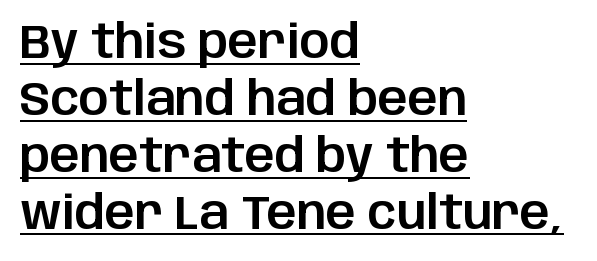
Q: Is the text italic (slanted)? A: No, it is upright.
Q: Is the typeface a serif or a sans-serif typeface? A: Sans-serif.
Q: Is the text underlined? A: Yes.
Q: How is the paragraph aligned? A: Left-aligned.
Q: Is the spacing between letters normal or unusually wide? A: Normal.
Q: Width (condensed, normal, or wide)? A: Normal.
Q: Stroke contrast? A: Low.
Q: x-height? A: Large.
Q: Monospaced? A: No.
